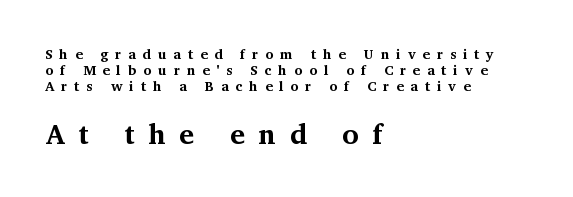
Q: Is the text bold? A: Yes.
Q: Is the text italic (slanted)? A: No, it is upright.
Q: Is the typeface a serif or a sans-serif typeface? A: Serif.
Q: Is the text underlined? A: No.
Q: How is the paragraph aligned? A: Left-aligned.
Q: Is the spacing between letters normal or unusually wide? A: Unusually wide.
Q: Is the spacing between lines tight, normal or loose? A: Tight.
Q: Which block of text is set in a larger size, the first (top) or the second (bottom)? A: The second (bottom) one.
Q: Width (condensed, normal, or wide)? A: Normal.
Q: Stroke contrast? A: Medium.
Q: x-height? A: Medium.
Q: Monospaced? A: No.
